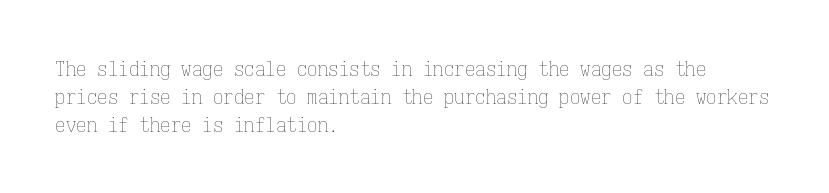
Q: Is the text bold? A: No.
Q: Is the text italic (slanted)? A: No, it is upright.
Q: Is the text underlined? A: No.
Q: How is the paragraph aligned? A: Left-aligned.
Q: Is the spacing between letters normal or unusually wide? A: Normal.
Q: Is the spacing between lines tight, normal or loose? A: Normal.
